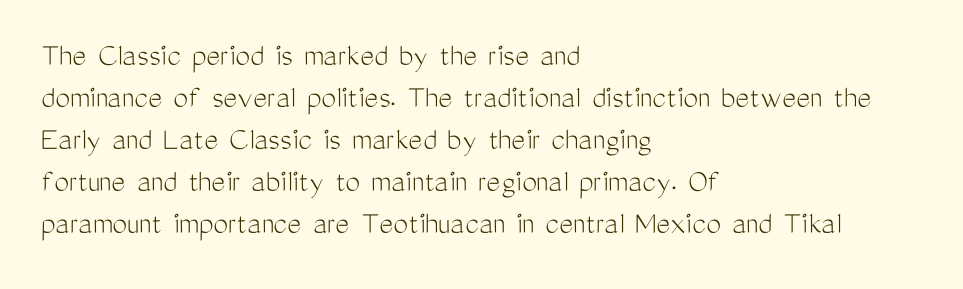
Caption: standard tracking, unaltered. The face used here is proportionally spaced, like ordinary book or web type. Leftover space on each line is placed entirely after the last word. The vertical gap from one line to the next is medium.
